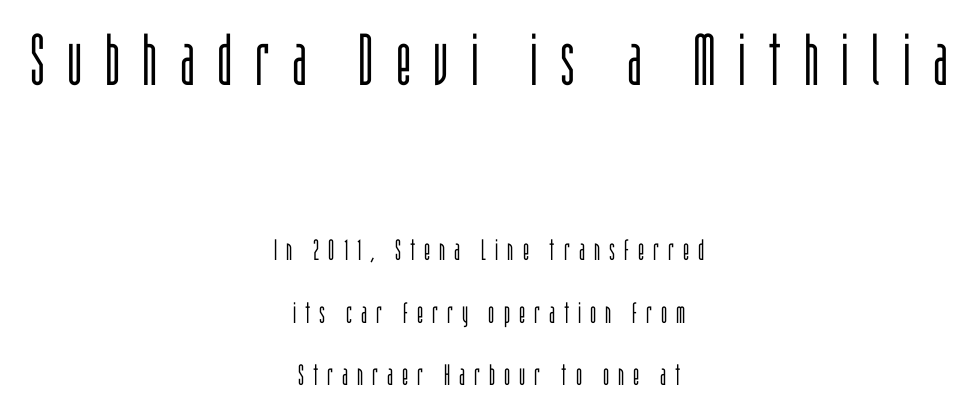
{"serif": "no", "italic": "no", "bold": "no", "weight": "light", "width": "condensed", "stroke_contrast": "low", "x_height": "large", "monospaced": "no", "underline": "no", "align": "center", "line_spacing": "loose", "line_spacing_ratio": 2.15, "letter_spacing": "wide", "letter_spacing_em": 0.31, "larger_block": "first", "size_ratio": 2.48, "glyph_px": 72}
